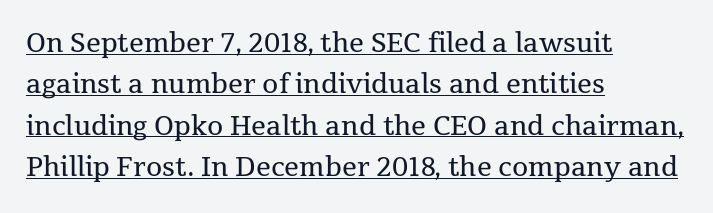
{"italic": "no", "bold": "no", "underline": "yes", "align": "left", "line_spacing": "normal", "line_spacing_ratio": 1.59, "letter_spacing": "normal", "letter_spacing_em": 0.0, "glyph_px": 26}
